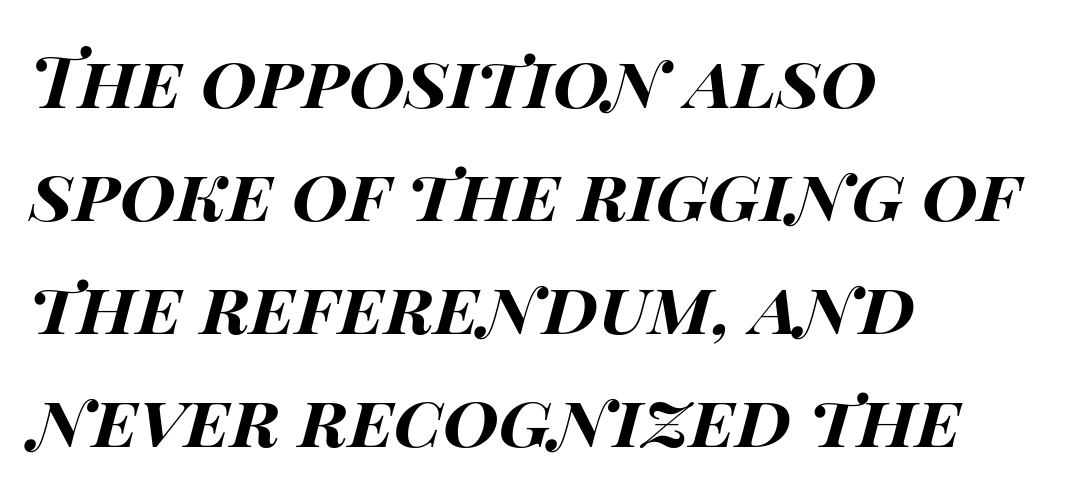
Q: Is the text bold? A: Yes.
Q: Is the text italic (slanted)? A: Yes, it leans right by about 15 degrees.
Q: Is the text underlined? A: No.
Q: How is the paragraph aligned? A: Left-aligned.
Q: Is the spacing between letters normal or unusually wide? A: Normal.
Q: Is the spacing between lines tight, normal or loose? A: Normal.
Q: Width (condensed, normal, or wide)? A: Wide.
Q: Stroke contrast? A: High.
Q: x-height? A: Large.
Q: Monospaced? A: No.
